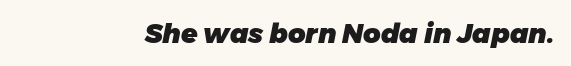
The image shows 27 px bold type; set normal letter spacing, not underlined.
